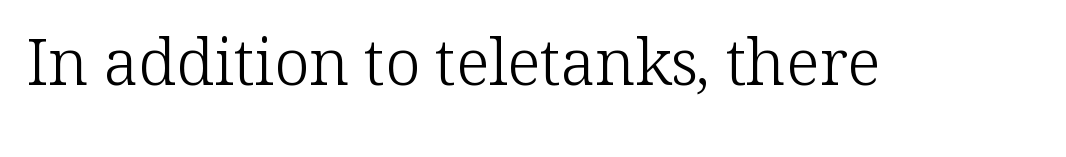
{"serif": "yes", "italic": "no", "bold": "no", "weight": "light", "width": "normal", "stroke_contrast": "low", "x_height": "medium", "monospaced": "no", "underline": "no", "letter_spacing": "normal", "letter_spacing_em": 0.0, "glyph_px": 64}
